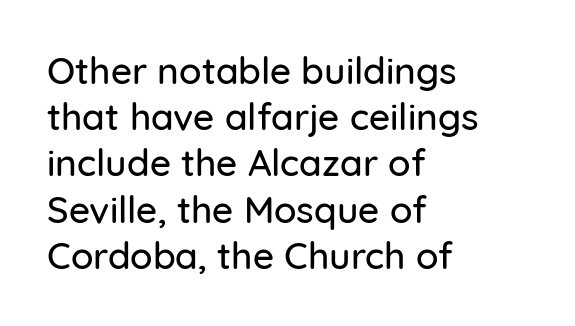
Q: Is the text italic (slanted)? A: No, it is upright.
Q: Is the typeface a serif or a sans-serif typeface? A: Sans-serif.
Q: Is the text underlined? A: No.
Q: How is the paragraph aligned? A: Left-aligned.
Q: Is the spacing between letters normal or unusually wide? A: Normal.
Q: Is the spacing between lines tight, normal or loose? A: Normal.
Q: Width (condensed, normal, or wide)? A: Normal.
Q: Stroke contrast? A: Low.
Q: x-height? A: Medium.
Q: Monospaced? A: No.
